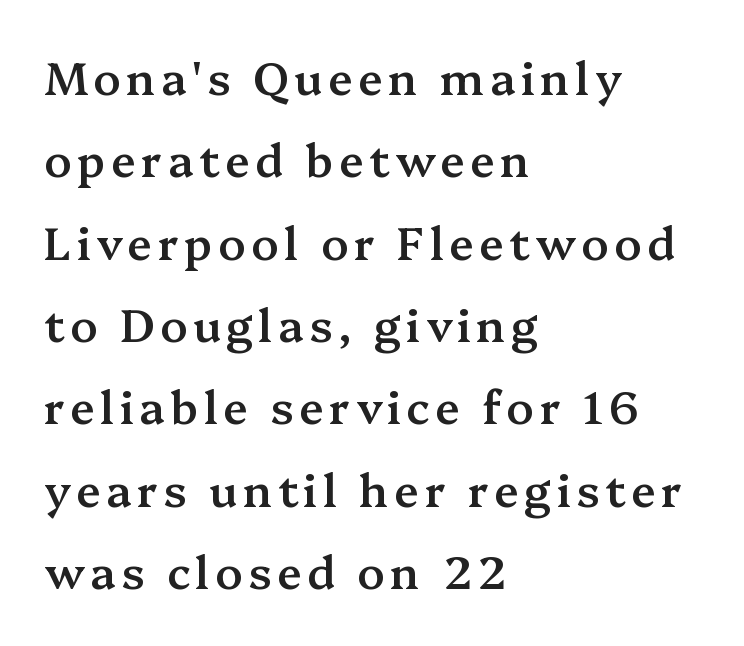
{"serif": "yes", "italic": "no", "bold": "semi", "weight": "semibold", "width": "normal", "stroke_contrast": "medium", "x_height": "medium", "monospaced": "no", "underline": "no", "align": "left", "line_spacing_ratio": 1.83, "glyph_px": 45}
